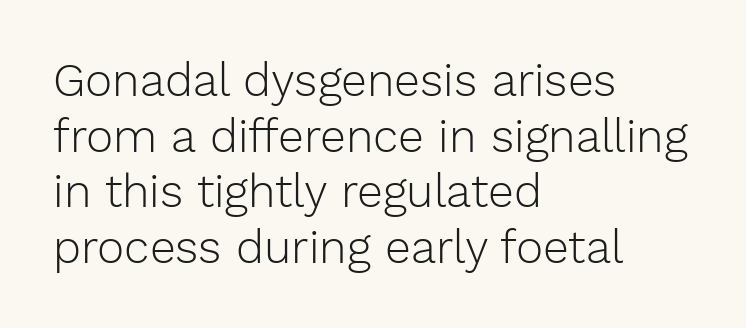
Beneath every word, the page is bare. Heaviness? Minimal to ordinary, like unemphasized prose. Line starts are locked; line ends wander. Here the glyphs are tracked normally, forming tight word shapes.
